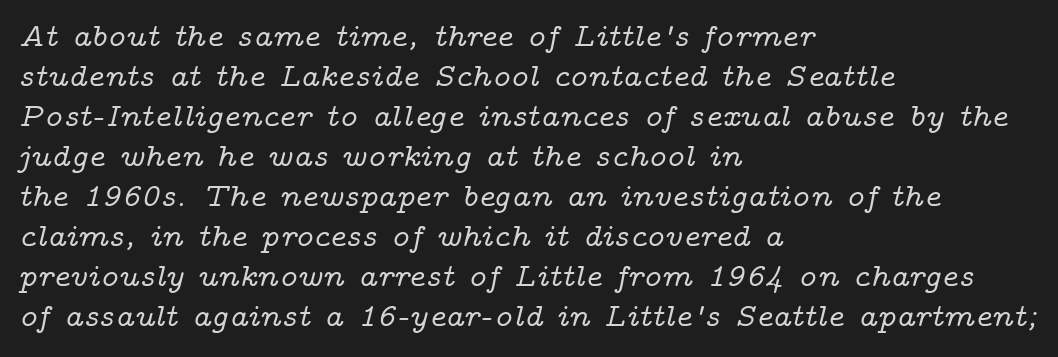
All the whitespace from short lines collects on the right. The glyphs look as if they've been sheared to an angle. Quick note: underline off. Short note: letters normally spaced.
